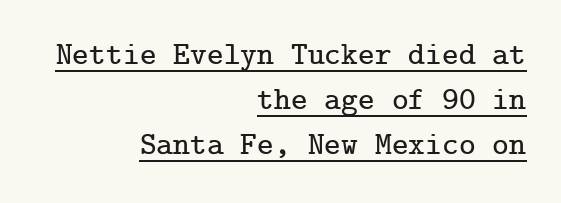
The image shows 32 px serif type, upright; set right-aligned, normal line spacing (1.4x), normal letter spacing, underlined; low stroke contrast and a medium x-height.
